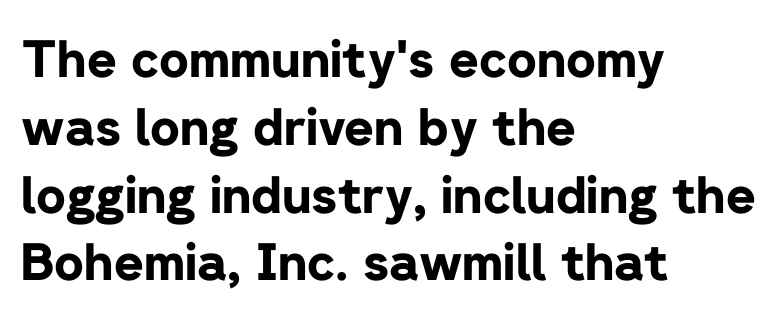
Q: Is the text bold? A: Yes.
Q: Is the text italic (slanted)? A: No, it is upright.
Q: Is the typeface a serif or a sans-serif typeface? A: Sans-serif.
Q: Is the text underlined? A: No.
Q: How is the paragraph aligned? A: Left-aligned.
Q: Is the spacing between letters normal or unusually wide? A: Normal.
Q: Is the spacing between lines tight, normal or loose? A: Normal.
Q: Width (condensed, normal, or wide)? A: Normal.
Q: Stroke contrast? A: Low.
Q: x-height? A: Medium.
Q: Monospaced? A: No.
